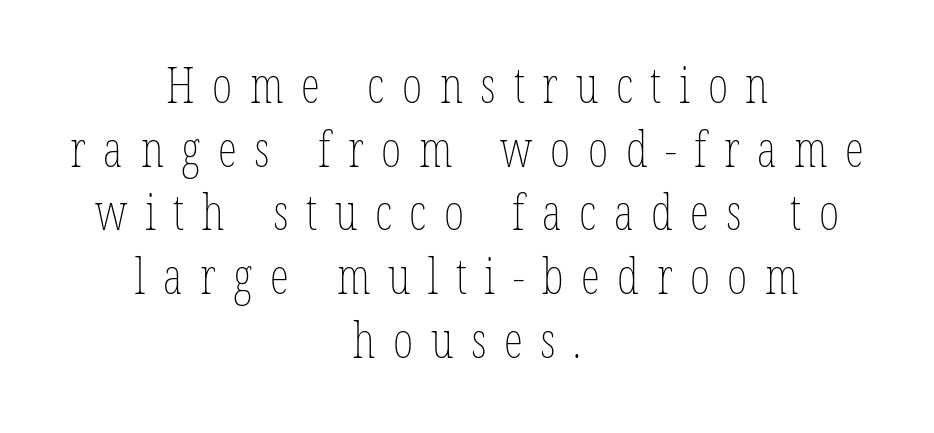
Q: Is the text bold? A: No.
Q: Is the text italic (slanted)? A: No, it is upright.
Q: Is the text underlined? A: No.
Q: How is the paragraph aligned? A: Centered.
Q: Is the spacing between letters normal or unusually wide? A: Unusually wide.
Q: Is the spacing between lines tight, normal or loose? A: Normal.
Q: Width (condensed, normal, or wide)? A: Condensed.
Q: Stroke contrast? A: Low.
Q: x-height? A: Medium.
Q: Monospaced? A: No.
